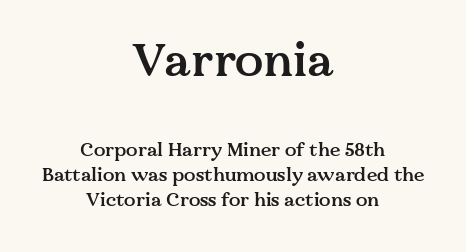
The rendering uses a semibold face; strokes are thickened but not to full bold. Character size in the leading block exceeds that of the trailing block. One glance says typical: line gaps are just what's usual. No word sits above an underline. Rendered with straight, roman letterforms.
